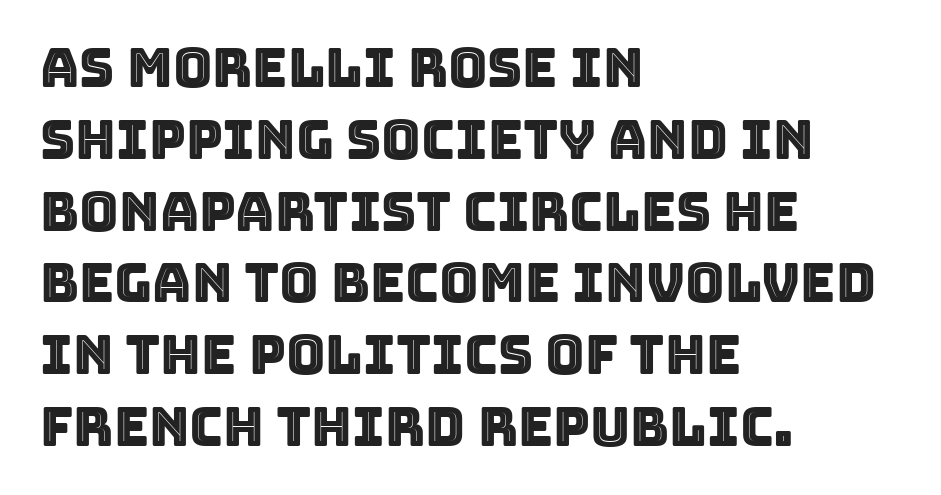
{"italic": "no", "width": "normal", "x_height": "large", "monospaced": "no", "underline": "no", "align": "left", "line_spacing": "normal", "line_spacing_ratio": 1.33, "letter_spacing": "normal", "letter_spacing_em": 0.0, "glyph_px": 54}
